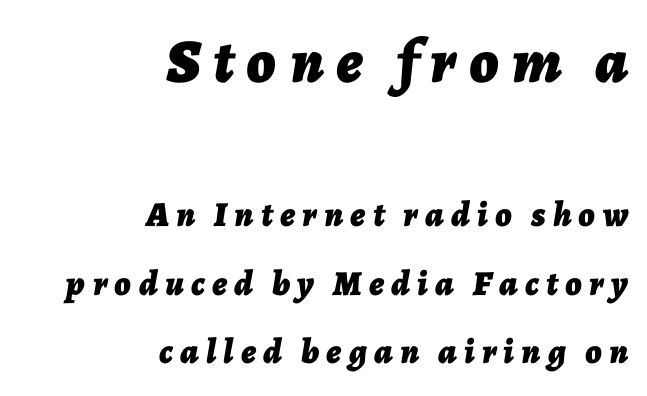
In terms of weight, the rendering is a true, heavy bold. No word sits above an underline. Posture: slanted. Spacing between characters has been opened up far beyond the box default. Note the varied advance widths — an 'i' is clearly narrower than an 'm'.
